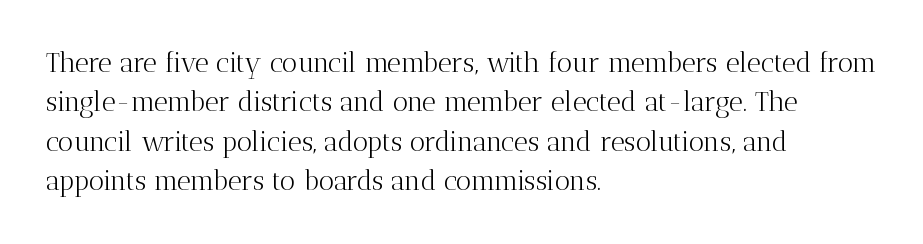
The image shows 27 px text type, upright; set left-aligned, normal line spacing (1.46x), normal letter spacing, not underlined.
